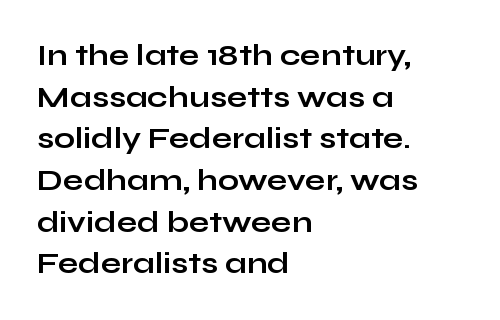
What kind of face is this? One without serifs — a sans. Only glyphs here, with clear space below each row. Character widths vary here, with narrow letters taking less room than wide ones. Leading: standard.
